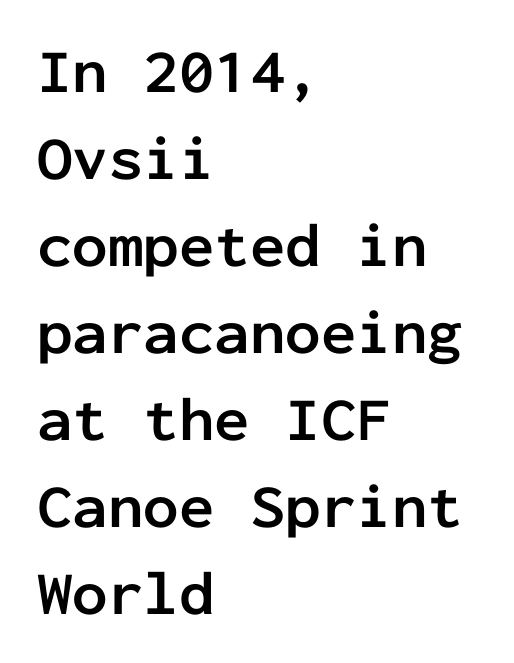
The image shows 63 px semibold sans-serif type, upright, monospaced; set left-aligned, normal line spacing (1.38x), normal letter spacing, not underlined; low stroke contrast and a medium x-height.
